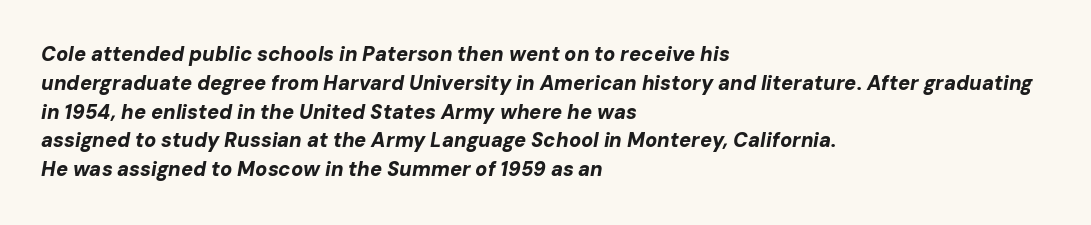
Horizontally, the lines are justified to the leading edge only. The typography opts for an oblique posture over an upright one. Set as a true bold cut, around the 700 mark. Letter spacing: default. Any mark beneath the type? The region is blank. The line-height multiplier appears to be the usual default.
